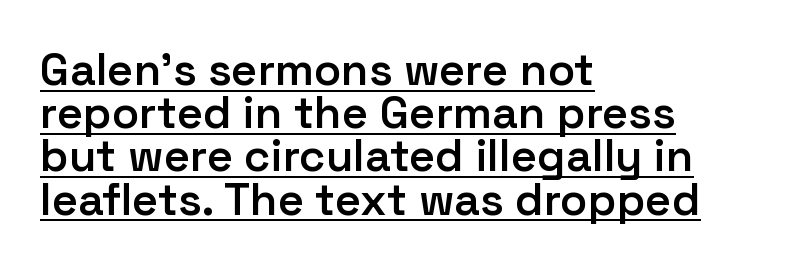
The sample has been set in demibold, a notch under bold. Italic: no, the glyphs are upright roman. The rendering anchors every line to the left-hand side. Somebody hit Ctrl+U on this one — the words are underlined.
